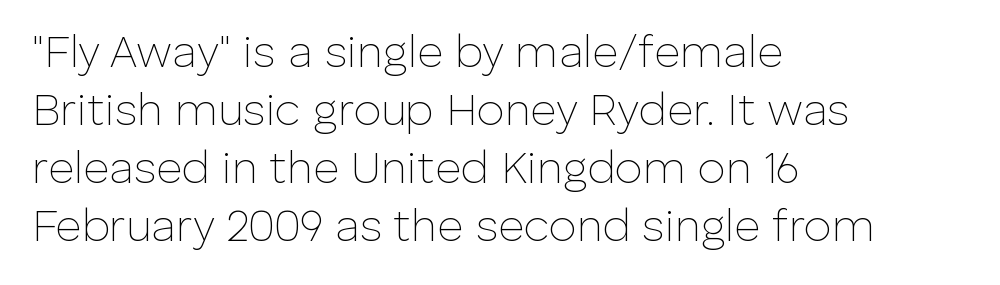
{"serif": "no", "italic": "no", "bold": "no", "weight": "thin", "width": "normal", "stroke_contrast": "low", "x_height": "medium", "monospaced": "no", "underline": "no", "align": "left", "line_spacing": "normal", "line_spacing_ratio": 1.29, "letter_spacing": "normal", "letter_spacing_em": 0.0, "glyph_px": 45}
